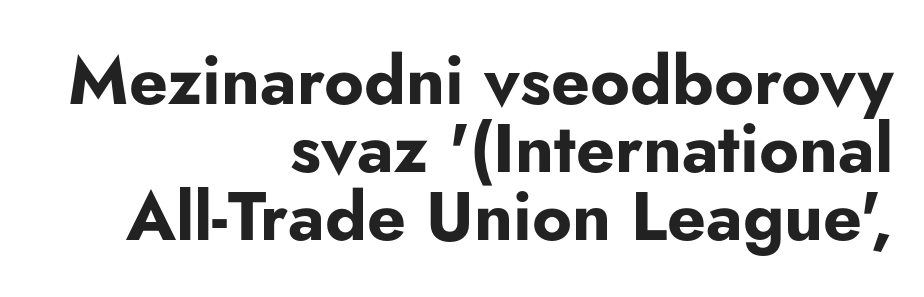
This is the regular roman posture of the typeface. Decoration check: the copy has no underline. Each letter keeps its own natural width here, so spacing adapts to shape. Tightly led — the rows are bunched. Caption: standard tracking, unaltered. A sans-serif font was chosen for this passage.
